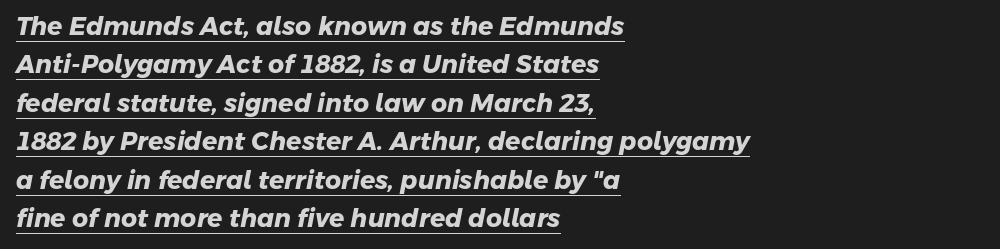
Glance below the letters and you will spot a drawn line. Tracking here is standard; glyphs follow each other at the usual distance. Pretty heavy lettering here — definitely bold. Interline gaps are of average width in this sample. The lines are quadded left.
